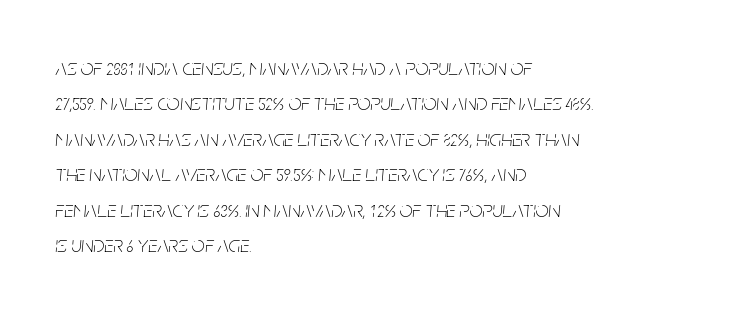
Q: Is the text bold? A: No.
Q: Is the text italic (slanted)? A: Yes, it leans right by about 5 degrees.
Q: Is the text underlined? A: No.
Q: How is the paragraph aligned? A: Left-aligned.
Q: Is the spacing between letters normal or unusually wide? A: Normal.
Q: Is the spacing between lines tight, normal or loose? A: Normal.
